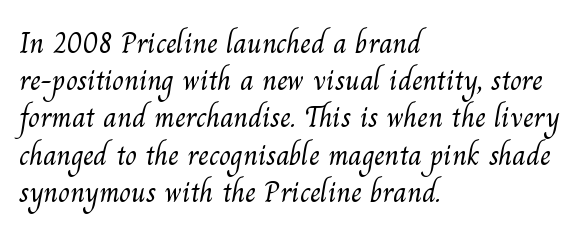
Q: Is the text bold? A: No.
Q: Is the typeface a serif or a sans-serif typeface? A: Serif.
Q: Is the text underlined? A: No.
Q: How is the paragraph aligned? A: Left-aligned.
Q: Is the spacing between letters normal or unusually wide? A: Normal.
Q: Width (condensed, normal, or wide)? A: Normal.
Q: Stroke contrast? A: Medium.
Q: x-height? A: Small.
Q: Monospaced? A: No.
